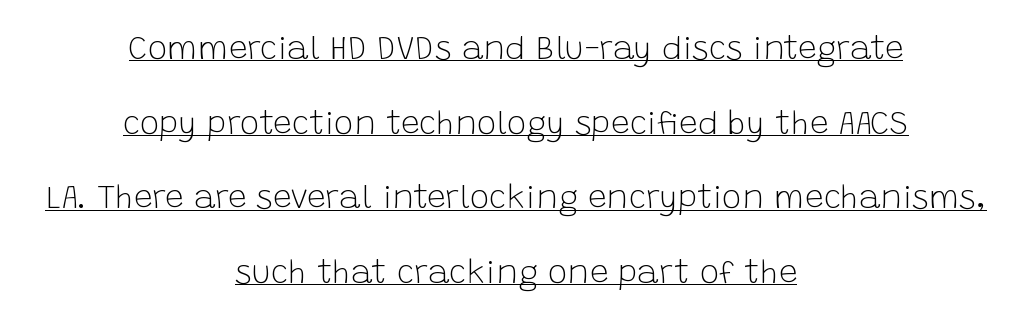
Spacing between characters is what you'd get straight out of the box. The lettering stays uniformly vertical, giving the passage a roman look. The face used here appears with an underline applied. How would I describe the line gaps? Wide and relaxed.
